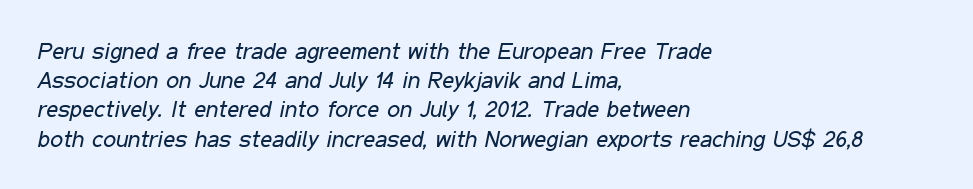
You can tell it's italic because the verticals aren't actually vertical. Glyph-to-glyph distance matches everyday printed text. The paragraph has a hard left edge and a soft right edge. The passage shown stacks its lines at a standard gap. Stems here are at most as thick as an everyday book face. A clean baseline with only descenders dipping below it.
